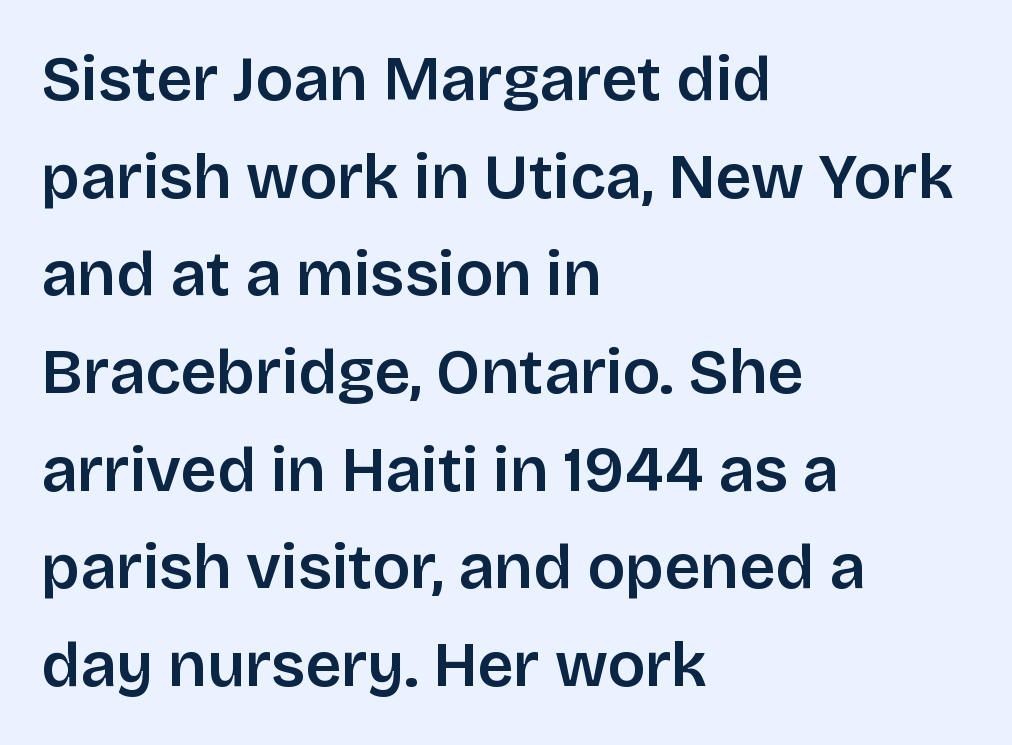
The image shows 63 px sans-serif type, upright; set left-aligned, normal line spacing (1.55x), normal letter spacing, not underlined; low stroke contrast and a large x-height.
